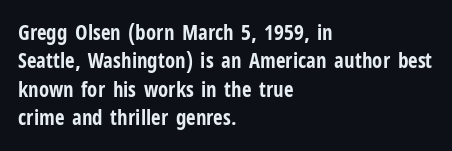
The image shows 21 px bold type, upright; set left-aligned, normal line spacing (1.35x), normal letter spacing, not underlined.
